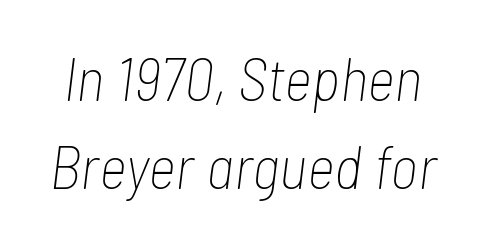
{"italic": "yes", "lean": "right", "slant_degrees": 7, "bold": "no", "weight": "thin", "width": "condensed", "stroke_contrast": "low", "x_height": "medium", "monospaced": "no", "underline": "no", "line_spacing": "normal", "line_spacing_ratio": 1.45, "letter_spacing": "normal", "letter_spacing_em": 0.0, "glyph_px": 61}
